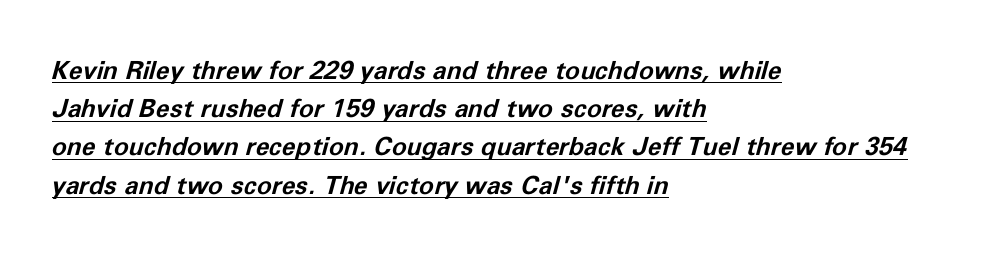
Q: Is the text bold? A: Yes.
Q: Is the text italic (slanted)? A: Yes, it leans right by about 11 degrees.
Q: Is the text underlined? A: Yes.
Q: How is the paragraph aligned? A: Left-aligned.
Q: Is the spacing between letters normal or unusually wide? A: Normal.
Q: Is the spacing between lines tight, normal or loose? A: Normal.
